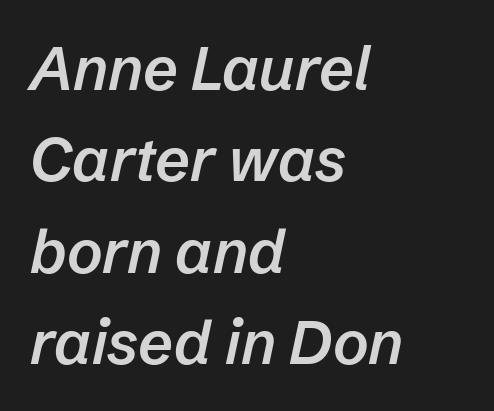
{"italic": "yes", "lean": "right", "slant_degrees": 12, "bold": "semi", "weight": "semibold", "width": "normal", "stroke_contrast": "low", "x_height": "medium", "monospaced": "no", "underline": "no", "align": "left", "line_spacing": "normal", "line_spacing_ratio": 1.5, "letter_spacing": "normal", "letter_spacing_em": 0.0, "glyph_px": 61}
